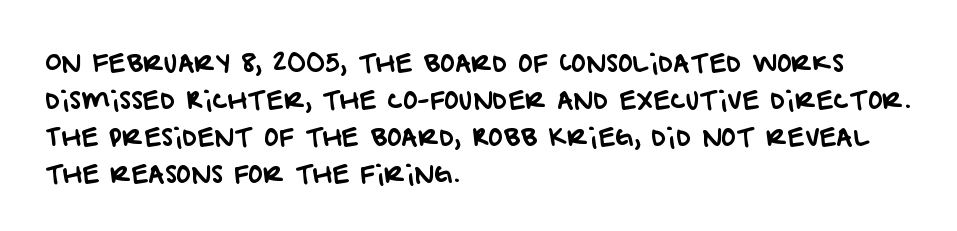
The specimen omits any rule beneath the text block's lines. Compared with typical body copy, the letter spacing here is the same. Compared with a centered layout, this one pins lines to the left instead. The rendering uses a moderate line-height, typical for paragraphs.
